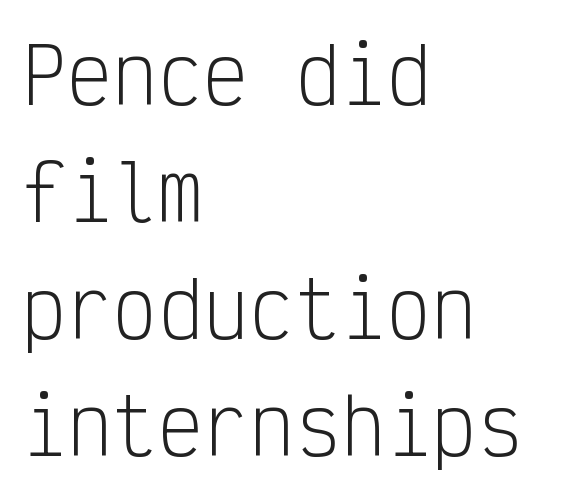
The image shows 76 px light, condensed sans-serif type, upright, monospaced; set left-aligned, normal line spacing (1.54x), normal letter spacing, not underlined; low stroke contrast and a medium x-height.
